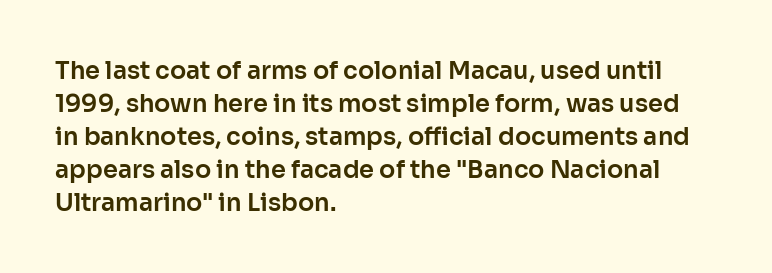
{"italic": "no", "underline": "no", "align": "left", "line_spacing": "normal", "line_spacing_ratio": 1.37, "letter_spacing": "normal", "letter_spacing_em": 0.0, "glyph_px": 24}
